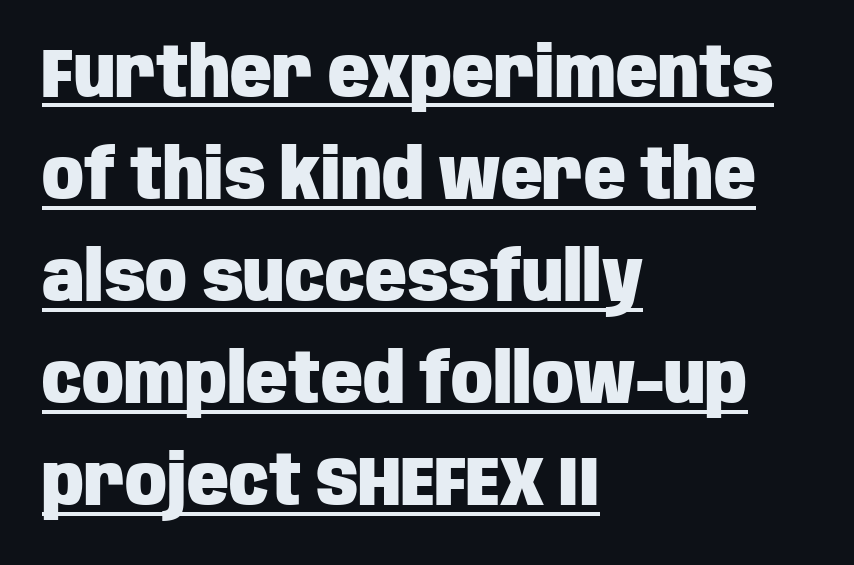
The image shows 69 px heavy, condensed sans-serif type, upright; set left-aligned, normal line spacing (1.48x), normal letter spacing, underlined; low stroke contrast and a large x-height.
